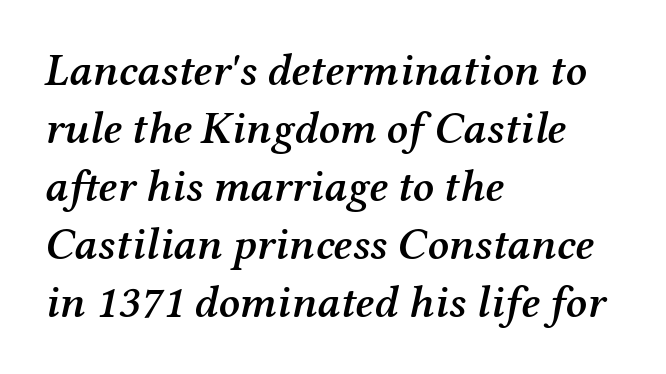
The image shows 45 px semibold serif type, italic (leaning right); set left-aligned, normal line spacing (1.29x), normal letter spacing, not underlined; medium stroke contrast and a medium x-height.
